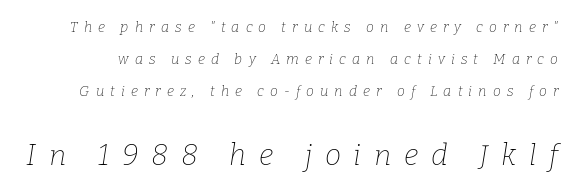
The image shows 29 px thin serif type, italic (leaning right); set loose line spacing (2.27x), unusually wide letter spacing (+0.44 em), not underlined; the second (bottom) block is 2.07x larger; low stroke contrast and a medium x-height.
